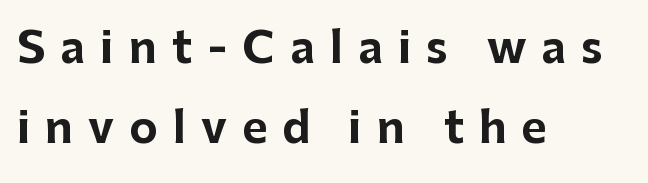
{"serif": "no", "italic": "no", "bold": "yes", "weight": "bold", "width": "normal", "stroke_contrast": "low", "x_height": "medium", "monospaced": "no", "underline": "no", "align": "left", "line_spacing_ratio": 1.86, "letter_spacing": "wide", "letter_spacing_em": 0.35, "glyph_px": 43}
